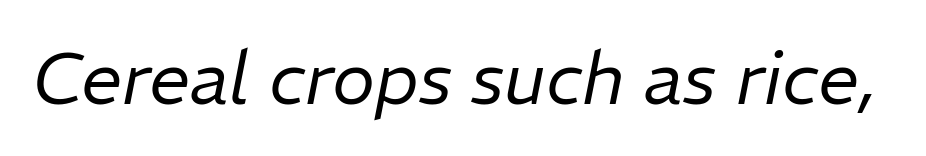
The image shows 73 px regular-weight type, italic (leaning right); set normal letter spacing, not underlined; low stroke contrast and a medium x-height.
